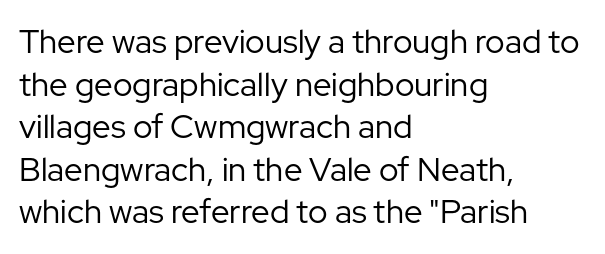
The image shows 33 px regular-weight sans-serif type, upright; set left-aligned, normal line spacing (1.29x), normal letter spacing, not underlined; low stroke contrast and a medium x-height.
